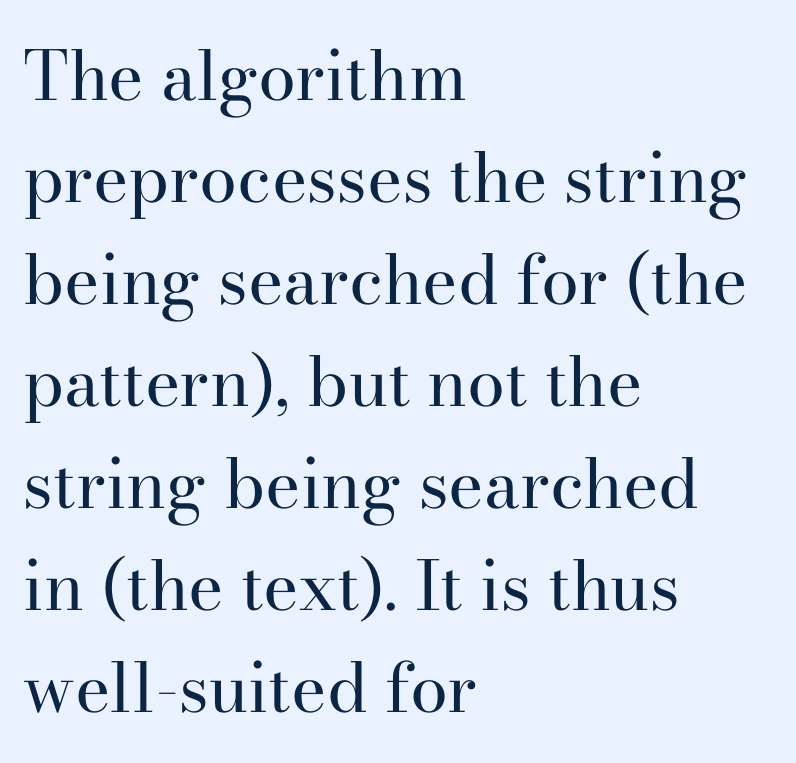
Q: Is the text bold? A: No.
Q: Is the text italic (slanted)? A: No, it is upright.
Q: Is the typeface a serif or a sans-serif typeface? A: Serif.
Q: Is the text underlined? A: No.
Q: How is the paragraph aligned? A: Left-aligned.
Q: Is the spacing between letters normal or unusually wide? A: Normal.
Q: Is the spacing between lines tight, normal or loose? A: Normal.
Q: Width (condensed, normal, or wide)? A: Normal.
Q: Stroke contrast? A: High.
Q: x-height? A: Small.
Q: Monospaced? A: No.
